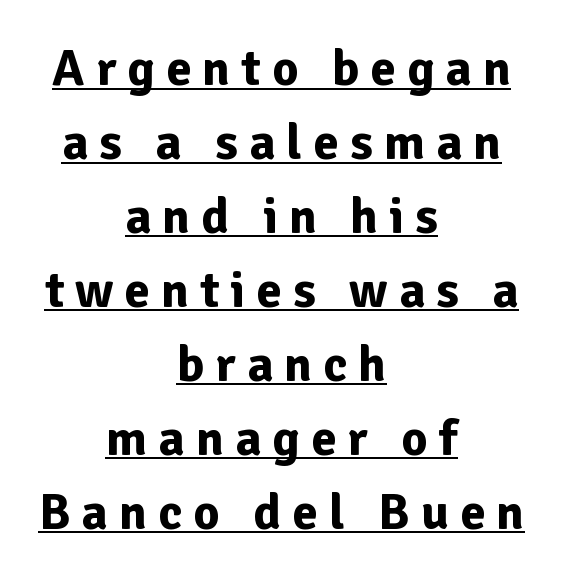
{"serif": "no", "italic": "no", "bold": "yes", "weight": "bold", "width": "normal", "stroke_contrast": "low", "x_height": "medium", "monospaced": "no", "underline": "yes", "align": "center", "line_spacing": "normal", "line_spacing_ratio": 1.45, "letter_spacing": "wide", "letter_spacing_em": 0.22, "glyph_px": 51}
